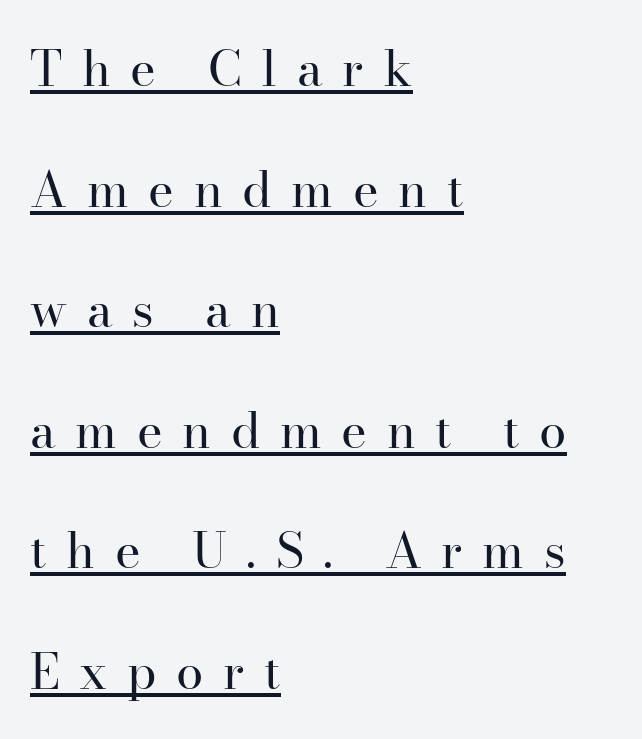
{"serif": "yes", "italic": "no", "bold": "no", "weight": "regular", "width": "normal", "stroke_contrast": "high", "x_height": "small", "monospaced": "no", "underline": "yes", "align": "left", "line_spacing": "loose", "line_spacing_ratio": 2.46, "letter_spacing": "wide", "letter_spacing_em": 0.4, "glyph_px": 49}
